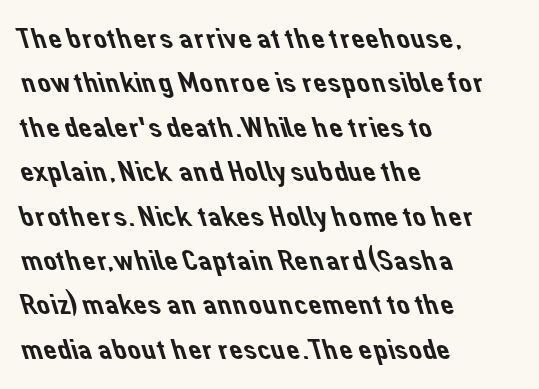
Q: Is the typeface a serif or a sans-serif typeface? A: Sans-serif.
Q: Is the text underlined? A: No.
Q: How is the paragraph aligned? A: Left-aligned.
Q: Is the spacing between letters normal or unusually wide? A: Normal.
Q: Is the spacing between lines tight, normal or loose? A: Normal.
Q: Width (condensed, normal, or wide)? A: Normal.
Q: Stroke contrast? A: Low.
Q: x-height? A: Medium.
Q: Monospaced? A: No.
